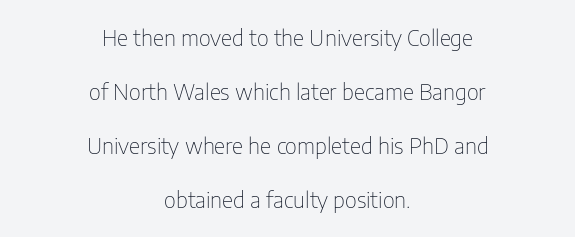
Q: Is the text bold? A: No.
Q: Is the text italic (slanted)? A: No, it is upright.
Q: Is the text underlined? A: No.
Q: How is the paragraph aligned? A: Centered.
Q: Is the spacing between letters normal or unusually wide? A: Normal.
Q: Is the spacing between lines tight, normal or loose? A: Loose.
